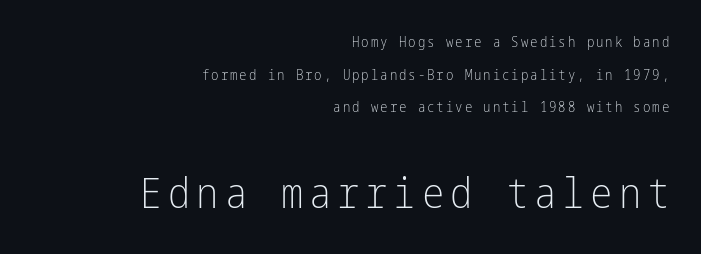
Q: Is the text bold? A: No.
Q: Is the text italic (slanted)? A: No, it is upright.
Q: Is the typeface a serif or a sans-serif typeface? A: Sans-serif.
Q: Is the text underlined? A: No.
Q: How is the paragraph aligned? A: Right-aligned.
Q: Is the spacing between lines tight, normal or loose? A: Loose.
Q: Which block of text is set in a larger size, the first (top) or the second (bottom)? A: The second (bottom) one.
Q: Width (condensed, normal, or wide)? A: Condensed.
Q: Stroke contrast? A: Low.
Q: x-height? A: Medium.
